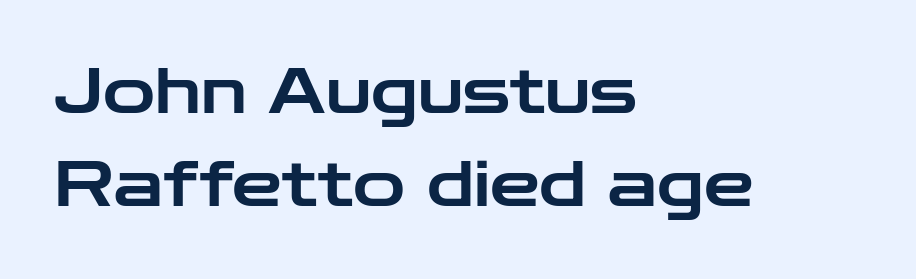
The image shows 63 px wide sans-serif type, upright; set left-aligned, normal line spacing (1.48x), normal letter spacing, not underlined; low stroke contrast and a medium x-height.
